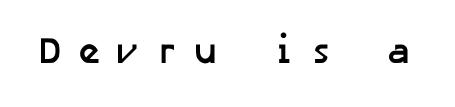
A typesetter would label this face a sans. Bare-footed words on every line. Between one letter and the next there's a generous, obvious gap. What weight is shown? A full bold with thick strokes.
